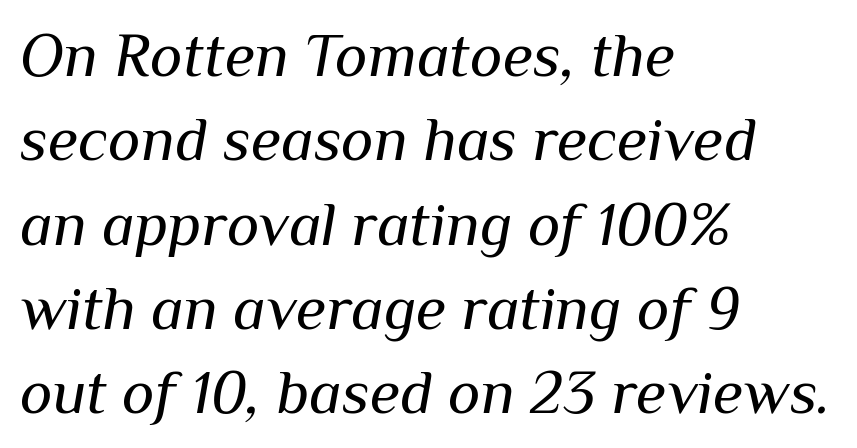
{"italic": "yes", "lean": "right", "slant_degrees": 10, "bold": "no", "weight": "regular", "width": "normal", "stroke_contrast": "medium", "x_height": "medium", "monospaced": "no", "underline": "no", "align": "left", "line_spacing": "normal", "line_spacing_ratio": 1.36, "letter_spacing": "normal", "letter_spacing_em": 0.0, "glyph_px": 62}
